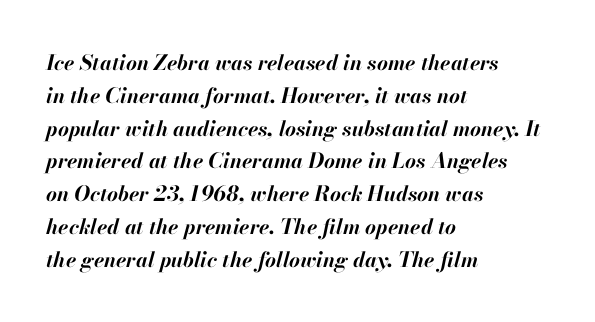
{"italic": "yes", "lean": "right", "slant_degrees": 13, "bold": "yes", "underline": "no", "align": "left", "line_spacing": "normal", "line_spacing_ratio": 1.56, "letter_spacing": "normal", "letter_spacing_em": 0.0, "glyph_px": 21}
